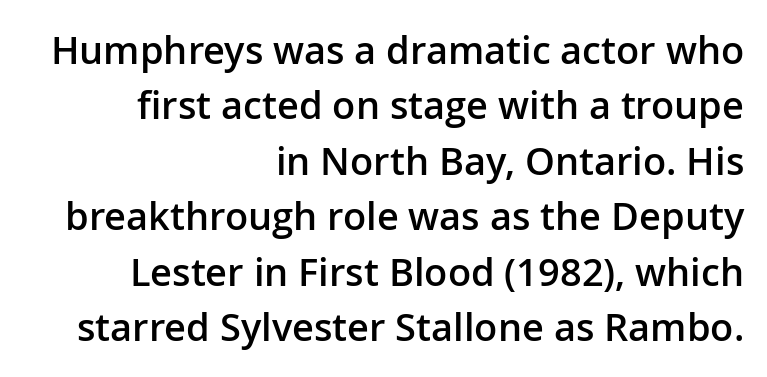
Q: Is the text bold? A: Semi-bold.
Q: Is the text italic (slanted)? A: No, it is upright.
Q: Is the typeface a serif or a sans-serif typeface? A: Sans-serif.
Q: Is the text underlined? A: No.
Q: How is the paragraph aligned? A: Right-aligned.
Q: Is the spacing between letters normal or unusually wide? A: Normal.
Q: Is the spacing between lines tight, normal or loose? A: Normal.
Q: Width (condensed, normal, or wide)? A: Normal.
Q: Stroke contrast? A: Low.
Q: x-height? A: Medium.
Q: Monospaced? A: No.
